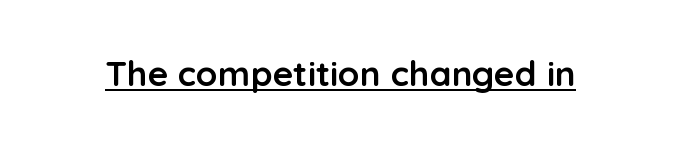
Note the varied advance widths — an 'i' is clearly narrower than an 'm'. The rendering uses a bold face; every stroke is thick and dark. The letters sit at their default tracking, neither squeezed nor spread. Nope, not italic — everything's standing straight. Looks like someone drew a line under every word here.
